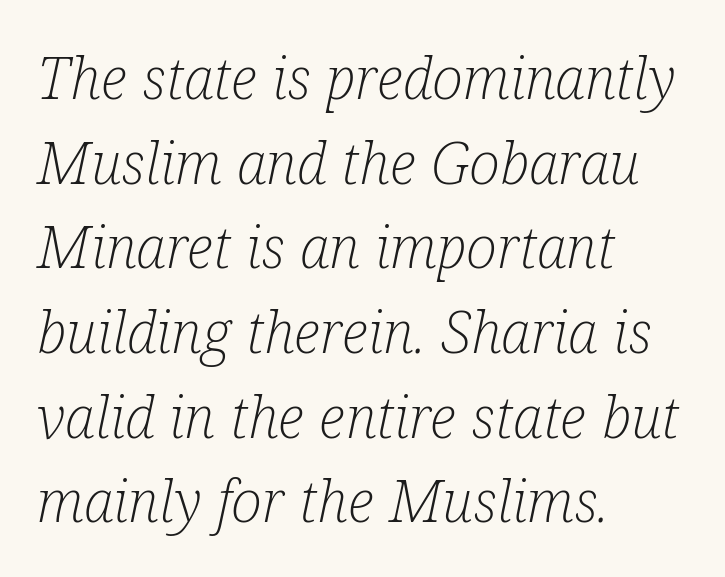
Is the type heavy? It reads as light-to-regular instead. Descender tails drop into unmarked territory. Does extra space separate the letters? No, they use regular spacing. Regular leading. It's the slanting kind of type. Each line starts at the same left margin while the right side varies.
